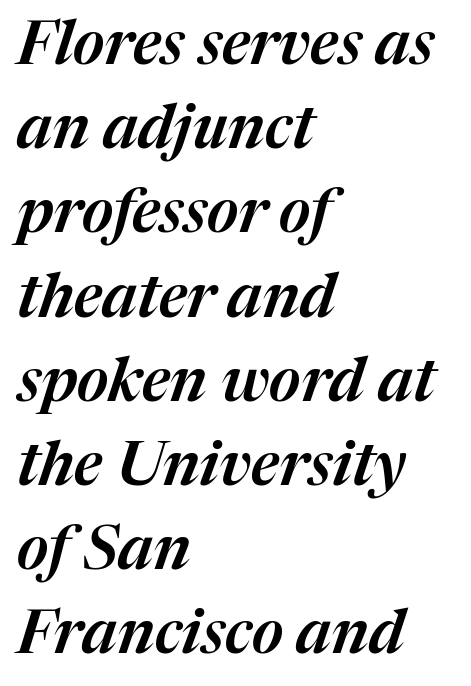
{"italic": "yes", "lean": "right", "slant_degrees": 17, "width": "normal", "stroke_contrast": "medium", "x_height": "medium", "monospaced": "no", "underline": "no", "align": "left", "line_spacing": "normal", "line_spacing_ratio": 1.38, "letter_spacing": "normal", "letter_spacing_em": 0.0, "glyph_px": 61}
